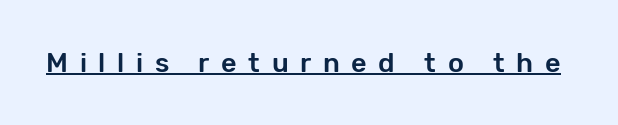
Decoration check: the copy is underlined. The line texture is sparse and dotted thanks to wide tracking. The specimen reads as upright at a glance.
